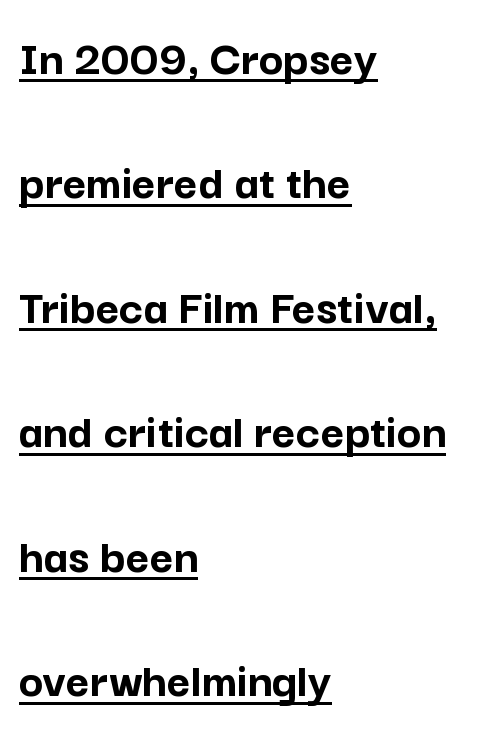
Q: Is the text bold? A: Yes.
Q: Is the text italic (slanted)? A: No, it is upright.
Q: Is the typeface a serif or a sans-serif typeface? A: Sans-serif.
Q: Is the text underlined? A: Yes.
Q: How is the paragraph aligned? A: Left-aligned.
Q: Is the spacing between letters normal or unusually wide? A: Normal.
Q: Is the spacing between lines tight, normal or loose? A: Loose.
Q: Width (condensed, normal, or wide)? A: Normal.
Q: Stroke contrast? A: Low.
Q: x-height? A: Medium.
Q: Monospaced? A: No.
